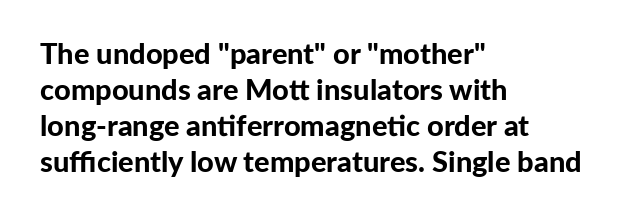
Heavy, bold letterforms. The typography opts for an upright posture over an oblique one. Words float on clear page, feet unadorned. Nope, no serifs anywhere on these letters. The tracking reads as untouched default to a designer's eye.
